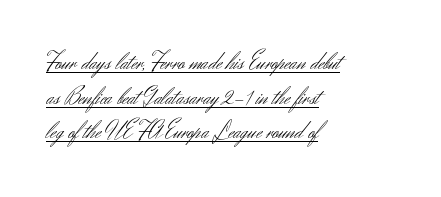
{"bold": "no", "underline": "yes", "align": "left", "line_spacing": "normal", "line_spacing_ratio": 1.44, "letter_spacing": "normal", "letter_spacing_em": 0.0, "glyph_px": 24}
